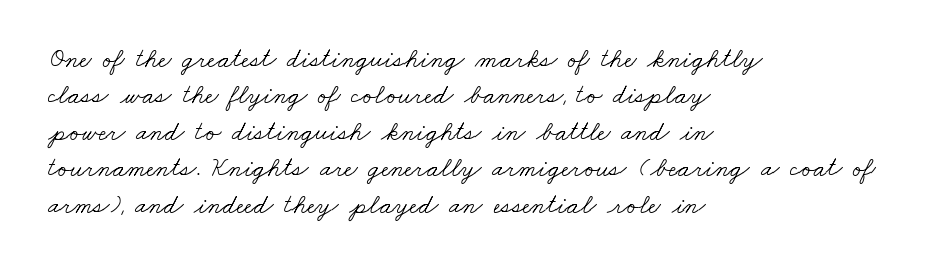
The image shows 27 px text type; set left-aligned, normal line spacing (1.35x), normal letter spacing, not underlined.
